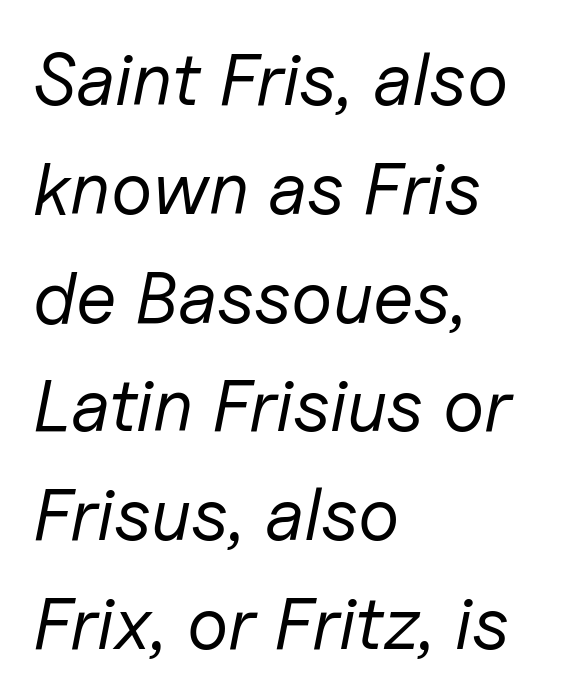
{"italic": "yes", "lean": "right", "slant_degrees": 11, "bold": "no", "weight": "regular", "width": "normal", "stroke_contrast": "low", "x_height": "medium", "monospaced": "no", "underline": "no", "align": "left", "line_spacing": "normal", "line_spacing_ratio": 1.47, "letter_spacing": "normal", "letter_spacing_em": 0.0, "glyph_px": 74}
